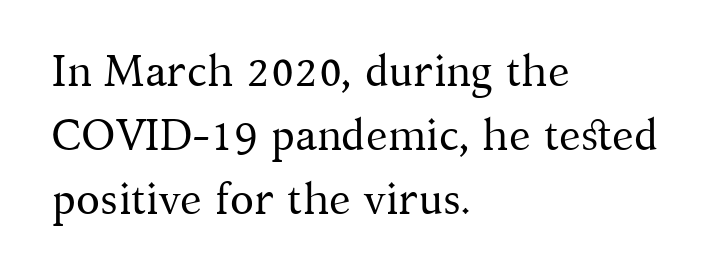
Q: Is the text bold? A: No.
Q: Is the text italic (slanted)? A: No, it is upright.
Q: Is the typeface a serif or a sans-serif typeface? A: Serif.
Q: Is the text underlined? A: No.
Q: How is the paragraph aligned? A: Left-aligned.
Q: Is the spacing between letters normal or unusually wide? A: Normal.
Q: Is the spacing between lines tight, normal or loose? A: Normal.
Q: Width (condensed, normal, or wide)? A: Normal.
Q: Stroke contrast? A: Medium.
Q: x-height? A: Medium.
Q: Monospaced? A: No.
